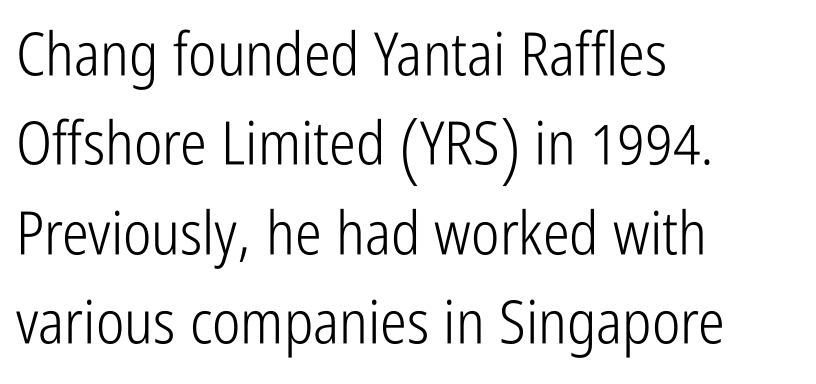
{"serif": "no", "italic": "no", "bold": "no", "weight": "light", "width": "condensed", "stroke_contrast": "low", "x_height": "medium", "monospaced": "no", "underline": "no", "align": "left", "line_spacing": "normal", "line_spacing_ratio": 1.49, "letter_spacing": "normal", "letter_spacing_em": 0.0, "glyph_px": 60}
